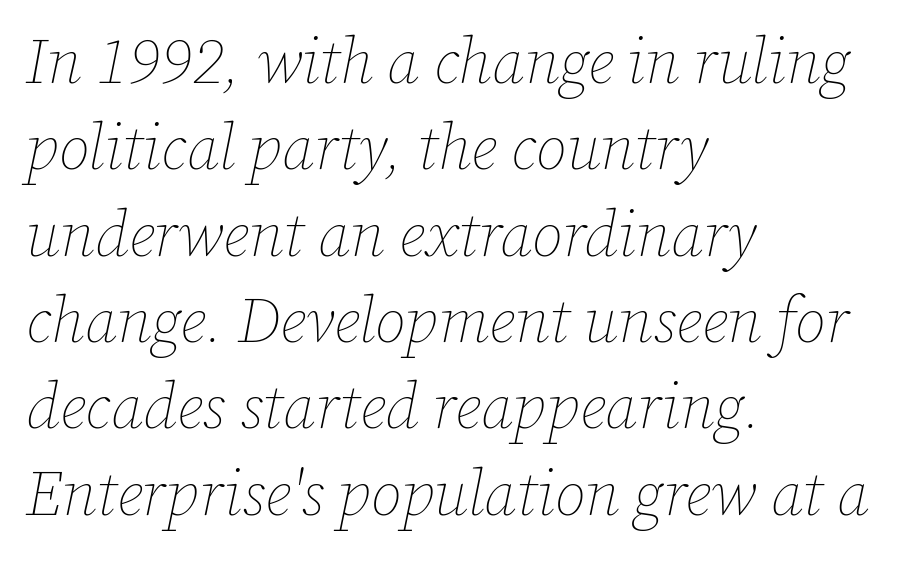
The image shows 63 px thin type, italic (leaning right); set left-aligned, normal line spacing (1.37x), normal letter spacing, not underlined; low stroke contrast and a medium x-height.
